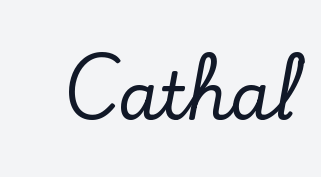
The image shows 66 px serif type; set normal letter spacing, not underlined; low stroke contrast and a small x-height.
